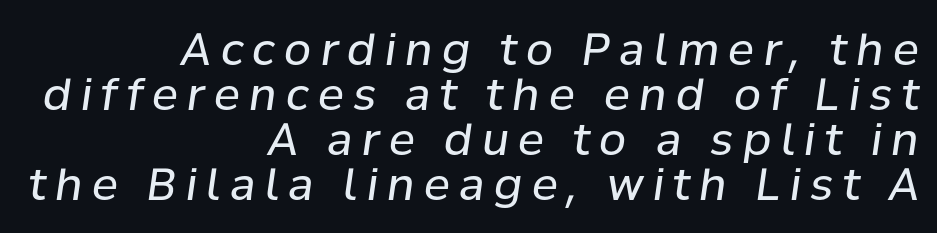
{"italic": "yes", "lean": "right", "slant_degrees": 8, "bold": "no", "weight": "regular", "width": "normal", "stroke_contrast": "low", "x_height": "medium", "monospaced": "no", "underline": "no", "align": "right", "line_spacing": "tight", "line_spacing_ratio": 1.02, "letter_spacing": "wide", "letter_spacing_em": 0.21, "glyph_px": 44}
